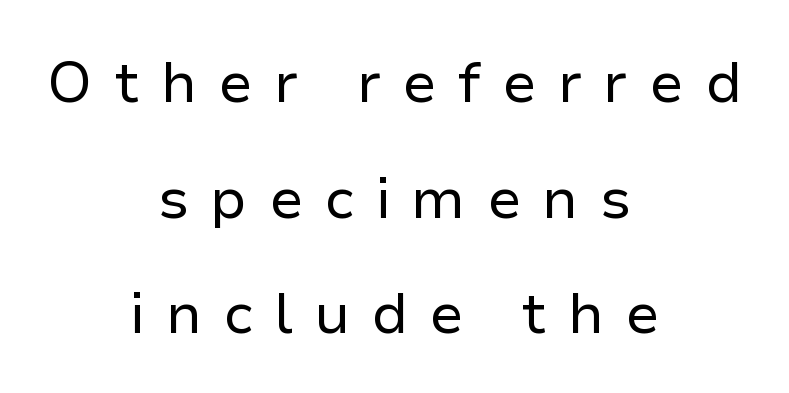
{"serif": "no", "italic": "no", "bold": "no", "weight": "regular", "width": "normal", "stroke_contrast": "low", "x_height": "medium", "monospaced": "no", "underline": "no", "align": "center", "line_spacing": "loose", "line_spacing_ratio": 2.03, "letter_spacing": "wide", "letter_spacing_em": 0.37, "glyph_px": 57}
